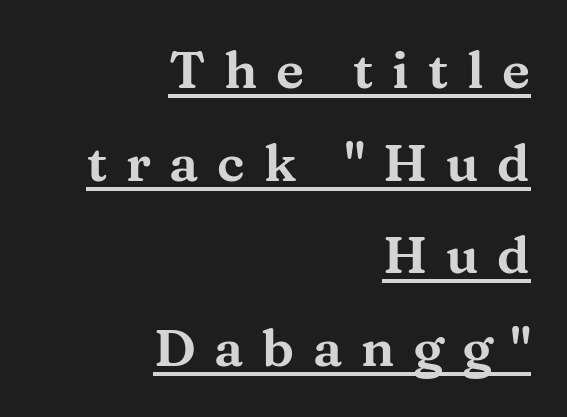
{"serif": "yes", "italic": "no", "width": "wide", "stroke_contrast": "medium", "x_height": "medium", "monospaced": "no", "underline": "yes", "align": "right", "line_spacing_ratio": 1.78, "letter_spacing": "wide", "letter_spacing_em": 0.36, "glyph_px": 52}
